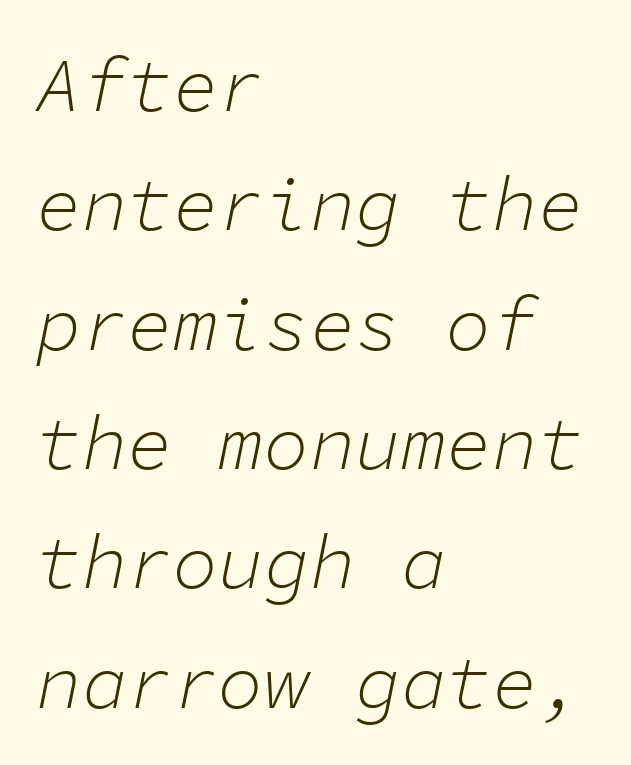
The image shows 76 px light type, italic (leaning right), monospaced; set left-aligned, normal line spacing (1.57x), normal letter spacing, not underlined; low stroke contrast and a medium x-height.
